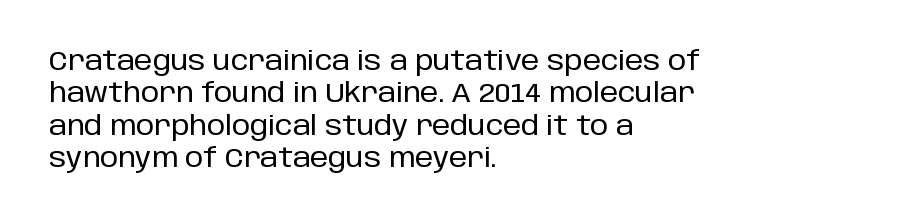
The image shows 26 px text type, upright; set left-aligned, normal line spacing (1.25x), normal letter spacing, not underlined.
